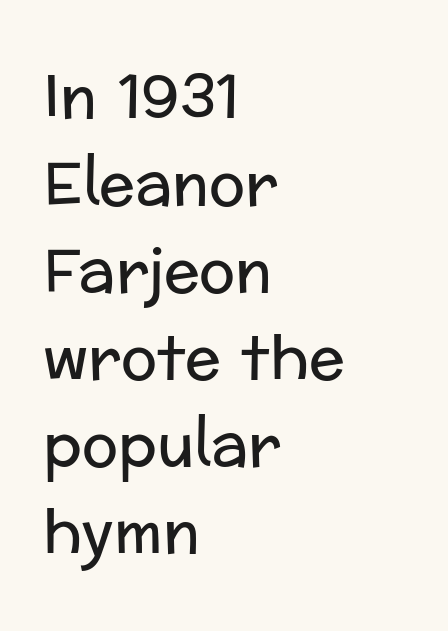
The image shows 60 px regular-weight sans-serif type, upright; set left-aligned, normal line spacing (1.45x), normal letter spacing, not underlined; low stroke contrast and a medium x-height.
